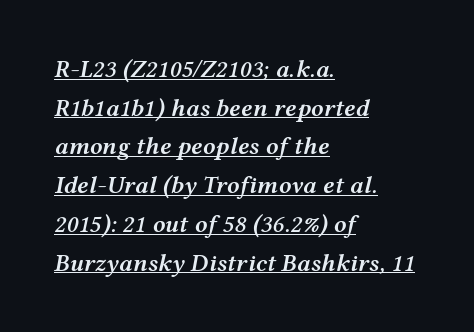
{"italic": "yes", "lean": "right", "slant_degrees": 12, "bold": "semi", "underline": "yes", "align": "left", "line_spacing": "normal", "line_spacing_ratio": 1.55, "letter_spacing": "normal", "letter_spacing_em": 0.0, "glyph_px": 25}
